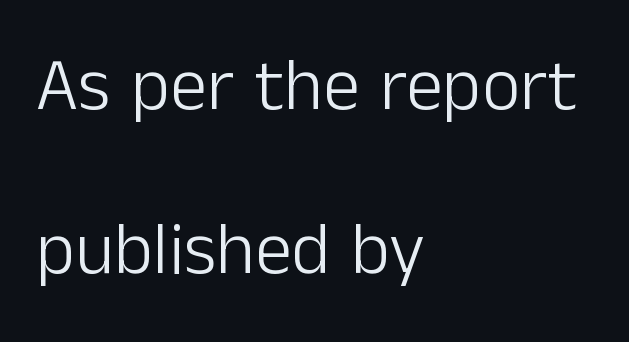
Q: Is the text bold? A: No.
Q: Is the text italic (slanted)? A: No, it is upright.
Q: Is the typeface a serif or a sans-serif typeface? A: Sans-serif.
Q: Is the text underlined? A: No.
Q: How is the paragraph aligned? A: Left-aligned.
Q: Is the spacing between letters normal or unusually wide? A: Normal.
Q: Is the spacing between lines tight, normal or loose? A: Loose.
Q: Width (condensed, normal, or wide)? A: Normal.
Q: Stroke contrast? A: Low.
Q: x-height? A: Medium.
Q: Monospaced? A: No.
